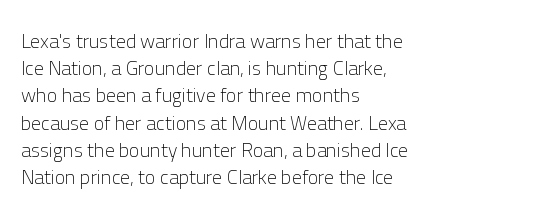
{"italic": "no", "bold": "no", "underline": "no", "align": "left", "line_spacing": "normal", "line_spacing_ratio": 1.36, "letter_spacing": "normal", "letter_spacing_em": 0.0, "glyph_px": 20}
